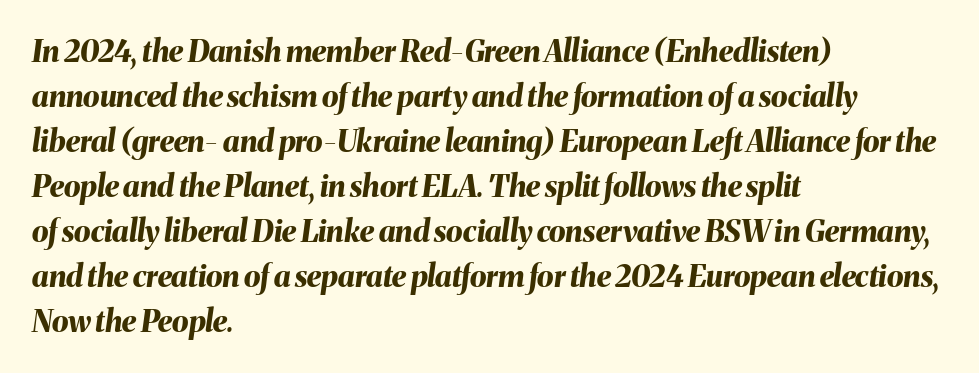
The image shows 30 px bold type, italic (leaning right); set left-aligned, normal line spacing (1.5x), normal letter spacing, not underlined; medium stroke contrast and a medium x-height.
